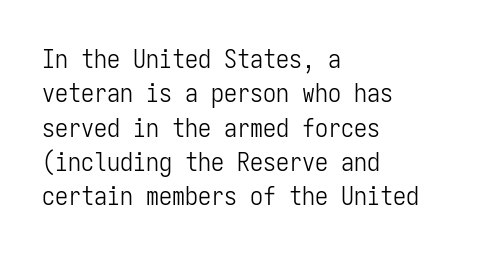
{"italic": "no", "bold": "no", "underline": "no", "align": "left", "line_spacing": "normal", "line_spacing_ratio": 1.32, "letter_spacing": "normal", "letter_spacing_em": 0.0, "glyph_px": 26}
